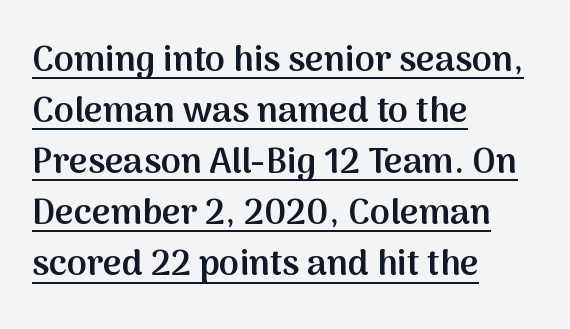
Q: Is the text bold? A: Semi-bold.
Q: Is the text italic (slanted)? A: No, it is upright.
Q: Is the typeface a serif or a sans-serif typeface? A: Sans-serif.
Q: Is the text underlined? A: Yes.
Q: How is the paragraph aligned? A: Left-aligned.
Q: Is the spacing between letters normal or unusually wide? A: Normal.
Q: Is the spacing between lines tight, normal or loose? A: Normal.
Q: Width (condensed, normal, or wide)? A: Normal.
Q: Stroke contrast? A: Medium.
Q: x-height? A: Medium.
Q: Monospaced? A: No.
